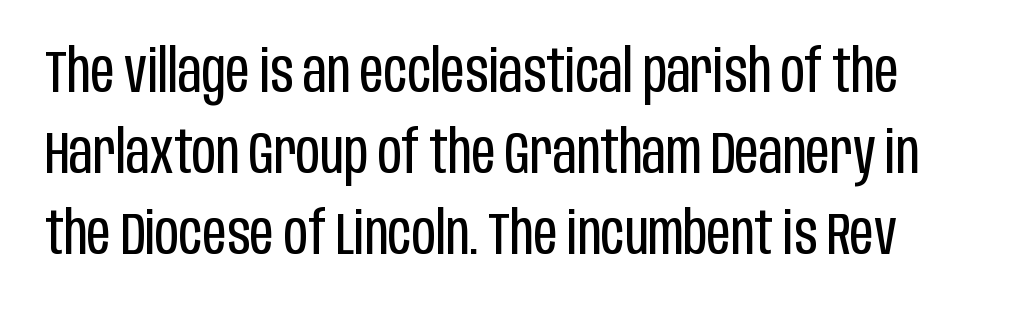
Q: Is the text bold? A: No.
Q: Is the text italic (slanted)? A: No, it is upright.
Q: Is the typeface a serif or a sans-serif typeface? A: Sans-serif.
Q: Is the text underlined? A: No.
Q: Is the spacing between letters normal or unusually wide? A: Normal.
Q: Is the spacing between lines tight, normal or loose? A: Normal.
Q: Width (condensed, normal, or wide)? A: Condensed.
Q: Stroke contrast? A: Low.
Q: x-height? A: Large.
Q: Monospaced? A: No.
